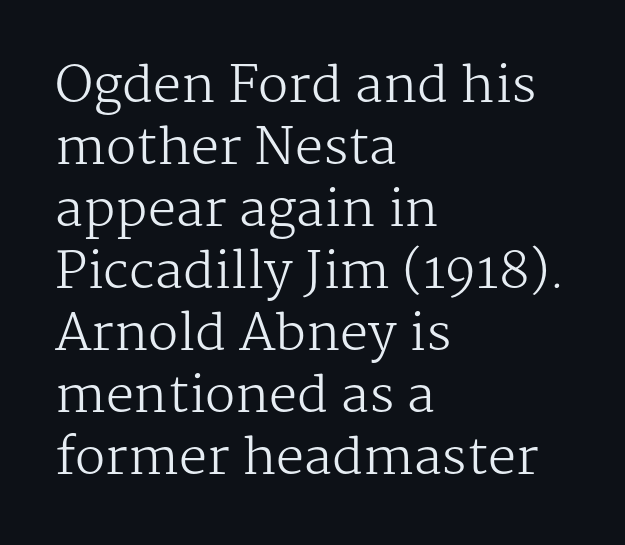
{"serif": "yes", "italic": "no", "bold": "no", "weight": "regular", "width": "normal", "stroke_contrast": "medium", "x_height": "medium", "monospaced": "no", "underline": "no", "align": "left", "line_spacing_ratio": 1.24, "letter_spacing": "normal", "letter_spacing_em": 0.0, "glyph_px": 50}
